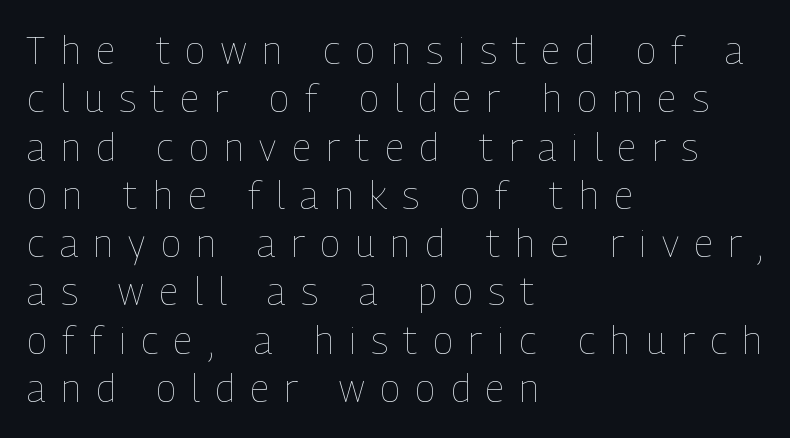
The image shows 38 px thin, condensed type, upright; set left-aligned, normal line spacing (1.27x), unusually wide letter spacing (+0.41 em), not underlined; low stroke contrast and a medium x-height.
